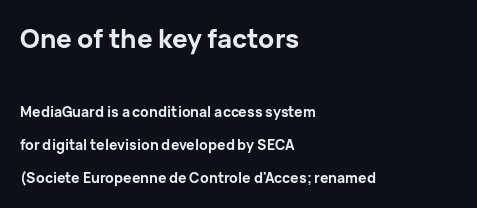
A typesetter would call this leading open, well beyond the default. Decoration check: the copy has no underline. Teacher's note: observe the even left margin — that is flush-left alignment. Spacing between characters is what you'd get straight out of the box. A student would notice the top passage is typeset larger than what follows.
